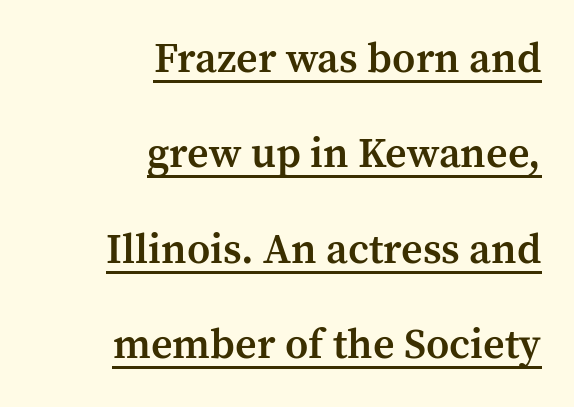
Q: Is the text bold? A: Semi-bold.
Q: Is the text italic (slanted)? A: No, it is upright.
Q: Is the typeface a serif or a sans-serif typeface? A: Serif.
Q: Is the text underlined? A: Yes.
Q: How is the paragraph aligned? A: Right-aligned.
Q: Is the spacing between letters normal or unusually wide? A: Normal.
Q: Is the spacing between lines tight, normal or loose? A: Loose.
Q: Width (condensed, normal, or wide)? A: Normal.
Q: Stroke contrast? A: Medium.
Q: x-height? A: Medium.
Q: Monospaced? A: No.
